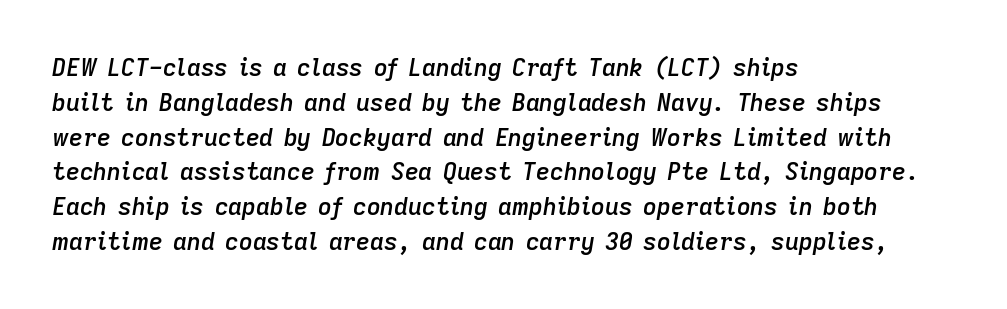
Q: Is the text bold? A: Semi-bold.
Q: Is the text italic (slanted)? A: Yes, it leans right by about 9 degrees.
Q: Is the text underlined? A: No.
Q: How is the paragraph aligned? A: Left-aligned.
Q: Is the spacing between letters normal or unusually wide? A: Normal.
Q: Is the spacing between lines tight, normal or loose? A: Normal.
